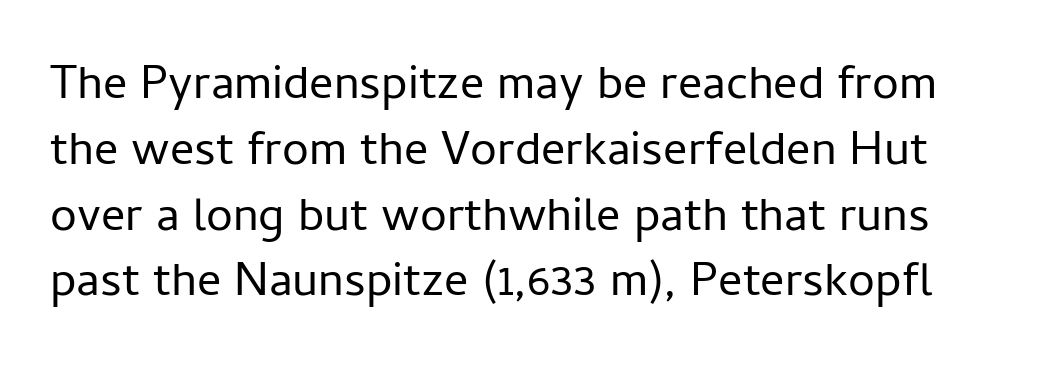
{"serif": "no", "italic": "no", "bold": "no", "weight": "regular", "width": "normal", "stroke_contrast": "low", "x_height": "medium", "monospaced": "no", "underline": "no", "line_spacing": "normal", "line_spacing_ratio": 1.37, "letter_spacing": "normal", "letter_spacing_em": 0.0, "glyph_px": 48}
